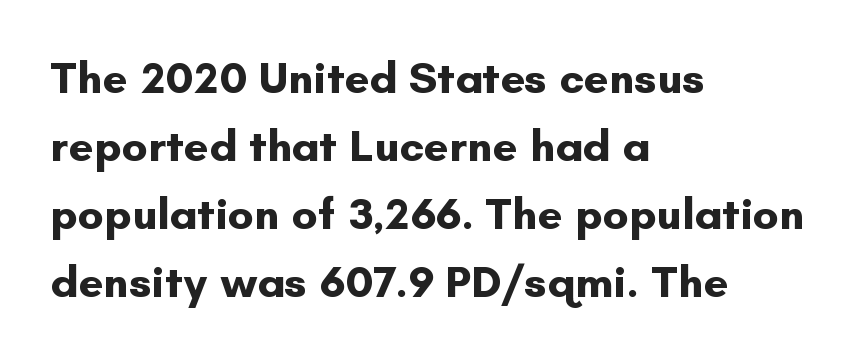
The image shows 45 px bold sans-serif type, upright; set left-aligned, normal line spacing (1.51x), normal letter spacing, not underlined; low stroke contrast and a small x-height.
